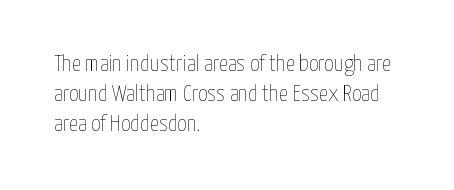
The lines are quadded left. The font sits on the lighter half of the weight spectrum, regular included. Tracking here is standard; glyphs follow each other at the usual distance. Italic? Not at all — the glyphs are vertical. Rule under the text: the space is simply empty.
